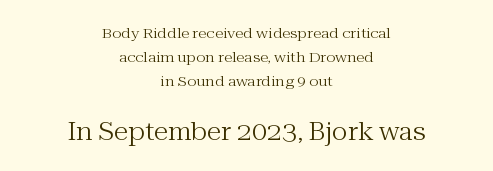
Q: Is the text bold? A: No.
Q: Is the text italic (slanted)? A: No, it is upright.
Q: Is the text underlined? A: No.
Q: How is the paragraph aligned? A: Centered.
Q: Is the spacing between letters normal or unusually wide? A: Normal.
Q: Which block of text is set in a larger size, the first (top) or the second (bottom)? A: The second (bottom) one.
